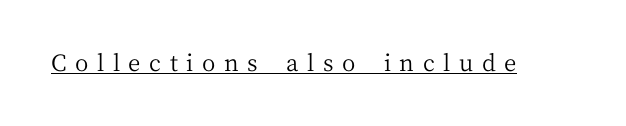
You can tell it's not italic because the verticals are truly vertical. Words appear elongated and porous because spacing is wide. A rule runs beneath these lines of type. The typesetting does not lean heavy: it is not bold.
